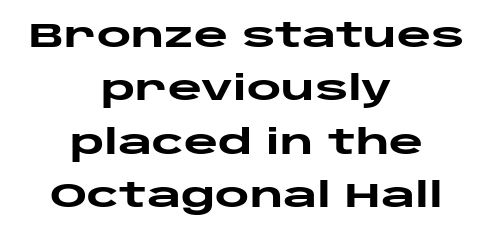
{"serif": "no", "italic": "no", "bold": "yes", "weight": "heavy", "width": "wide", "stroke_contrast": "low", "x_height": "large", "monospaced": "no", "underline": "no", "align": "center", "line_spacing": "normal", "line_spacing_ratio": 1.62, "letter_spacing": "normal", "letter_spacing_em": 0.0, "glyph_px": 33}
